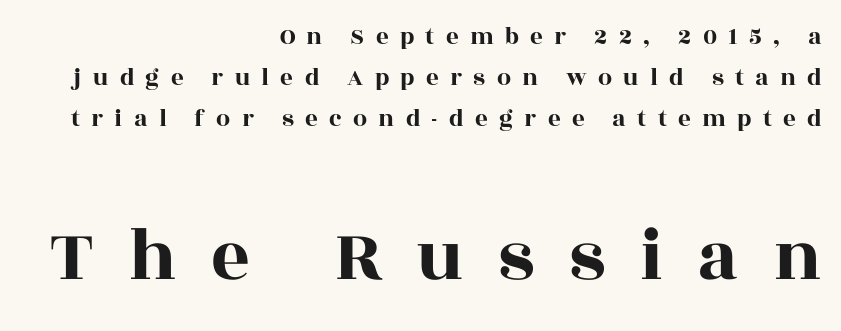
The line-height multiplier appears to be the usual default. This is roman type, the default non-slanted kind. Tracking value appears strongly positive — letters spread wide. The baseline area is clear. Check where the strokes stop: tiny serifs finish them off.
